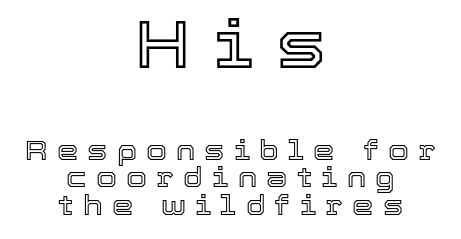
The image shows 67 px text type, upright; set centered, tight line spacing (1.02x), unusually wide letter spacing (+0.34 em), not underlined; the first (top) block is 2.48x larger; a medium x-height.
